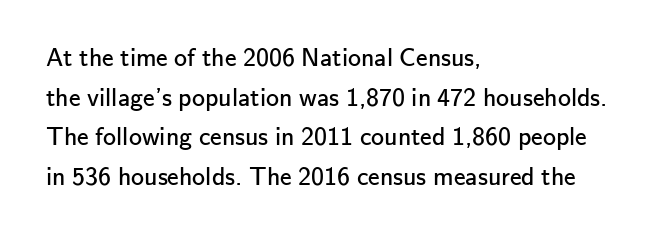
The block of text has a typical density, with ordinary space between rows. The line texture is even and compact thanks to regular tracking. Nothing heavy about these letters — not bold at all. Which margin do the lines hug? The left one — the right edge is uneven.
